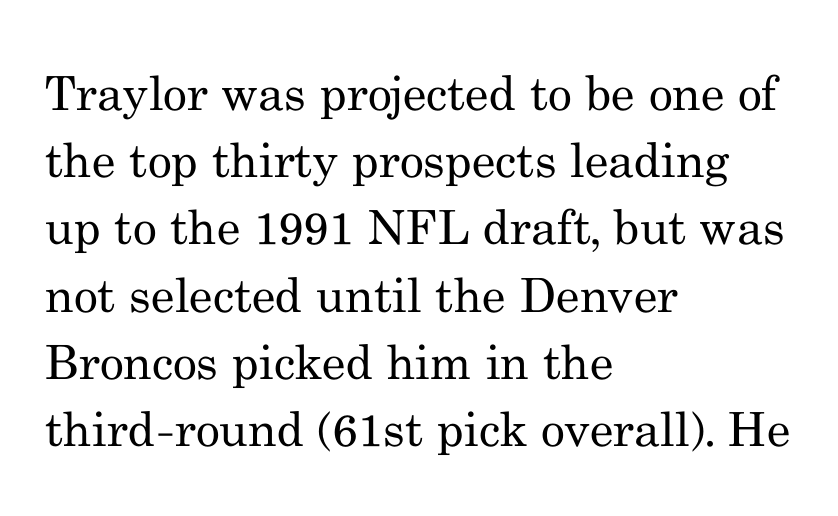
The image shows 47 px regular-weight serif type, upright; set left-aligned, normal line spacing (1.43x), normal letter spacing, not underlined; medium stroke contrast and a small x-height.
